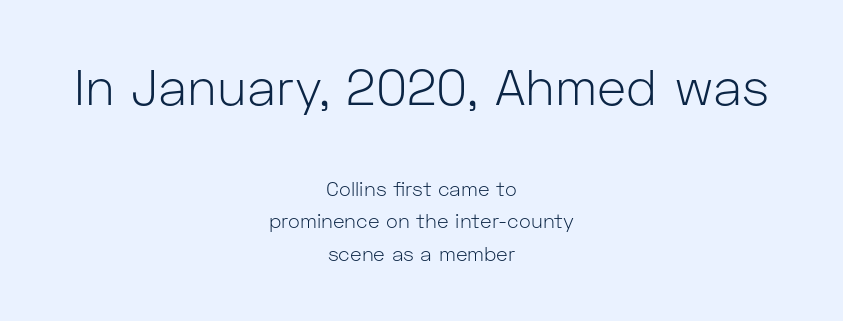
Q: Is the text bold? A: No.
Q: Is the text italic (slanted)? A: No, it is upright.
Q: Is the typeface a serif or a sans-serif typeface? A: Sans-serif.
Q: Is the text underlined? A: No.
Q: How is the paragraph aligned? A: Centered.
Q: Is the spacing between letters normal or unusually wide? A: Normal.
Q: Is the spacing between lines tight, normal or loose? A: Normal.
Q: Which block of text is set in a larger size, the first (top) or the second (bottom)? A: The first (top) one.
Q: Width (condensed, normal, or wide)? A: Normal.
Q: Stroke contrast? A: Low.
Q: x-height? A: Medium.
Q: Monospaced? A: No.
